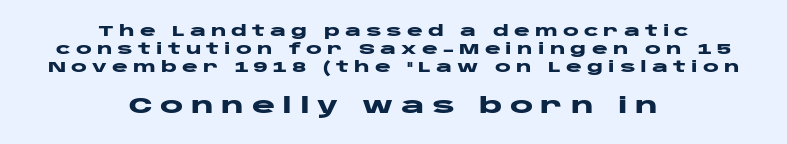
The image shows 22 px bold type, upright; set centered, line spacing 1.19x, unusually wide letter spacing (+0.34 em), not underlined; the second (bottom) block is 1.47x larger.
